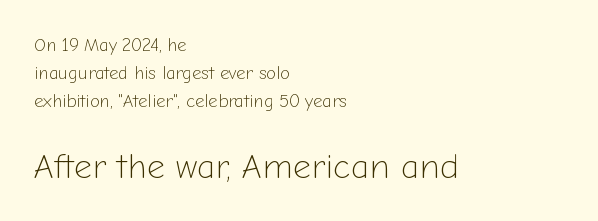
The image shows 35 px light sans-serif type, upright; set left-aligned, normal line spacing (1.55x), normal letter spacing, not underlined; the second (bottom) block is 1.94x larger; low stroke contrast and a medium x-height.
